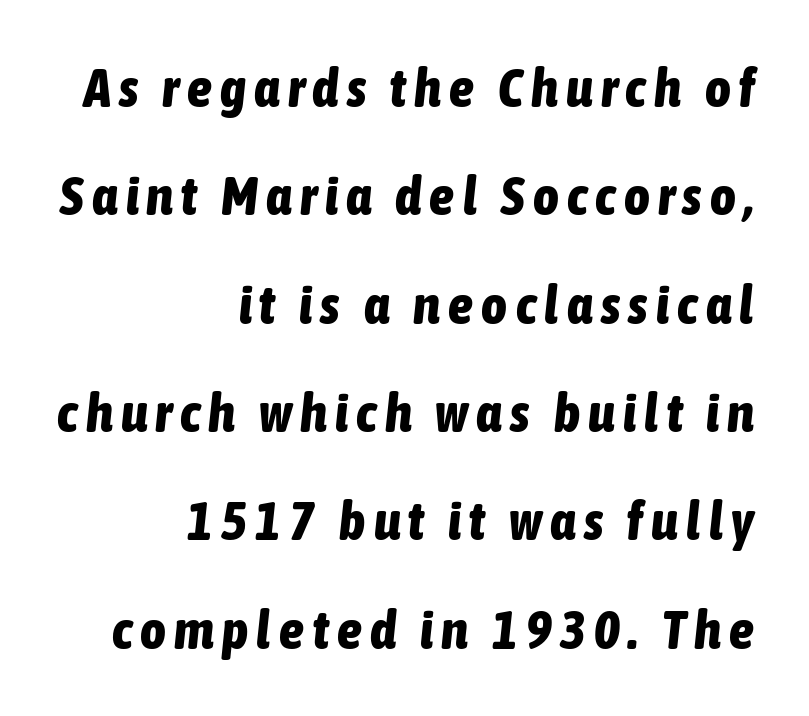
How heavy is the stroke? Heavy — this is a bold. The lettering tilts uniformly, giving the passage an italic look. Each letter keeps its own natural width here, so spacing adapts to shape. Is there much room between lines? Yes — plenty of vertical air separates them. The passage shown is not underscored anywhere. Typeset ragged left — the right edge is the straight one.
